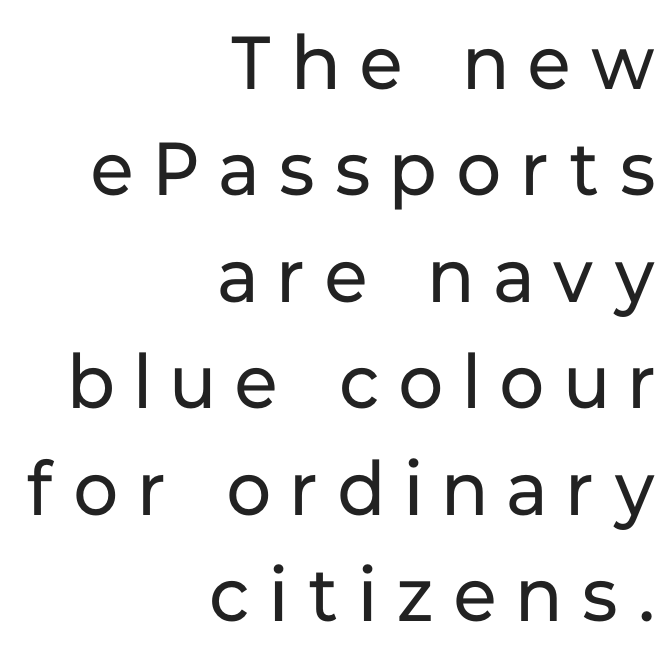
Lines of text with bare space underneath. Look at the bottom of the vertical strokes: they stop flat, with no serifs. Look at the tracking — it's clearly loosened, letters drifting apart. Is this a fixed-width face? No — the glyphs have proportional, varying widths.
